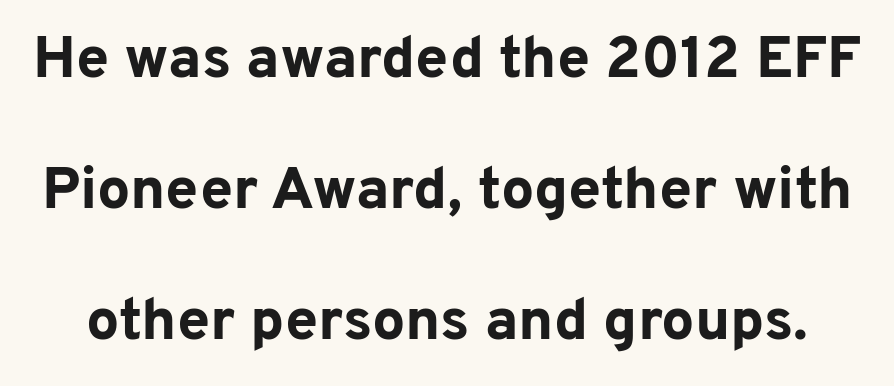
{"serif": "no", "italic": "no", "bold": "yes", "weight": "bold", "width": "normal", "stroke_contrast": "low", "x_height": "medium", "monospaced": "no", "underline": "no", "line_spacing": "loose", "line_spacing_ratio": 2.22, "letter_spacing": "normal", "letter_spacing_em": 0.0, "glyph_px": 59}
